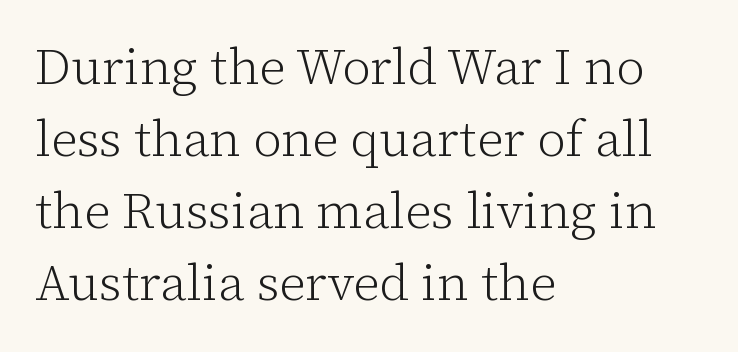
The image shows 50 px light serif type, upright; set left-aligned, normal line spacing (1.44x), normal letter spacing, not underlined; low stroke contrast and a medium x-height.
